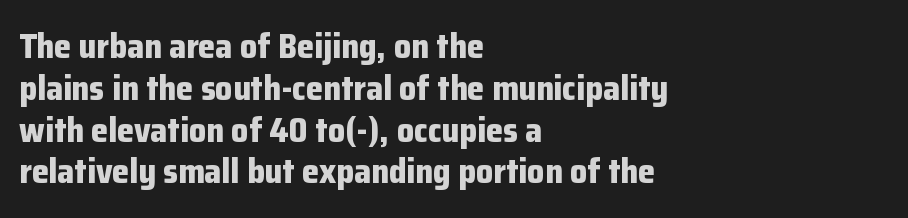
{"serif": "no", "italic": "no", "bold": "yes", "weight": "bold", "width": "normal", "stroke_contrast": "low", "x_height": "medium", "monospaced": "no", "underline": "no", "align": "left", "line_spacing_ratio": 1.23, "letter_spacing": "normal", "letter_spacing_em": 0.0, "glyph_px": 34}
